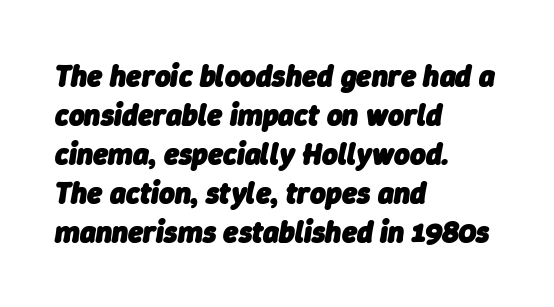
The image shows 30 px heavy type, italic (leaning right); set left-aligned, normal line spacing (1.3x), normal letter spacing, not underlined; low stroke contrast and a medium x-height.
